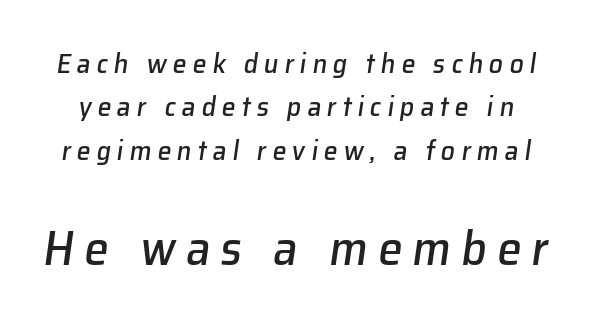
Q: Is the text italic (slanted)? A: Yes, it leans right by about 8 degrees.
Q: Is the text underlined? A: No.
Q: Is the spacing between letters normal or unusually wide? A: Unusually wide.
Q: Is the spacing between lines tight, normal or loose? A: Normal.
Q: Which block of text is set in a larger size, the first (top) or the second (bottom)? A: The second (bottom) one.
Q: Width (condensed, normal, or wide)? A: Normal.
Q: Stroke contrast? A: Low.
Q: x-height? A: Medium.
Q: Monospaced? A: No.
